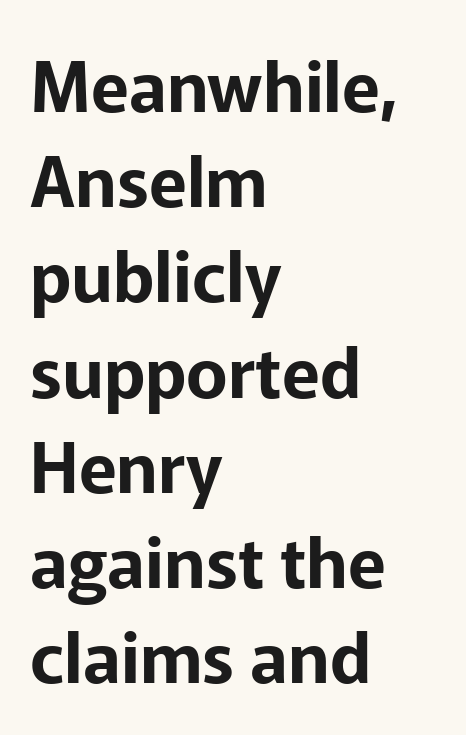
The rag falls on the right side of this text block. Quick note: underline off. The axis of the letterforms is exactly vertical. A typesetter would label this face a sans. A typesetter would call this proportional, since set widths differ per character. Reading down the column, the eye jumps a familiar distance to each next line.
